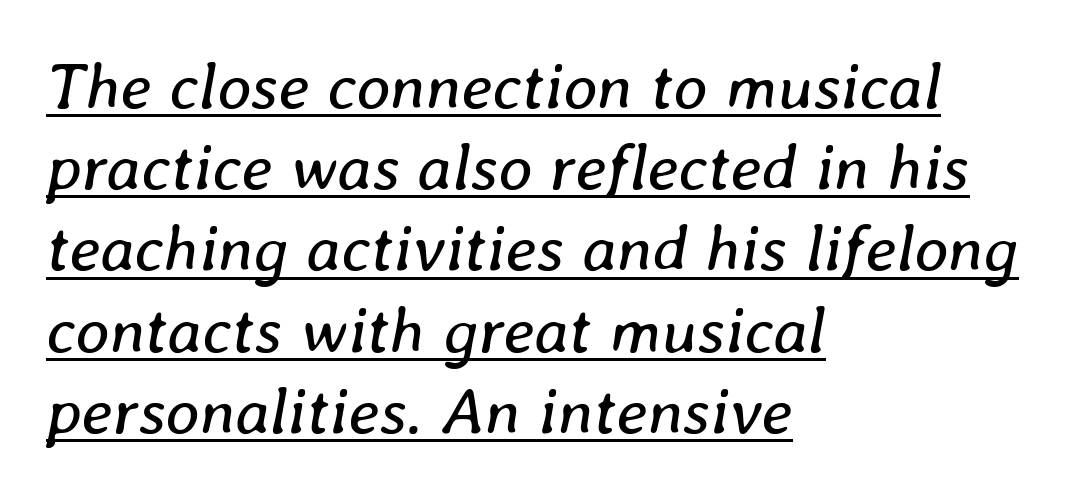
The image shows 66 px regular-weight type, italic (leaning right); set left-aligned, line spacing 1.23x, normal letter spacing, underlined; low stroke contrast and a medium x-height.
